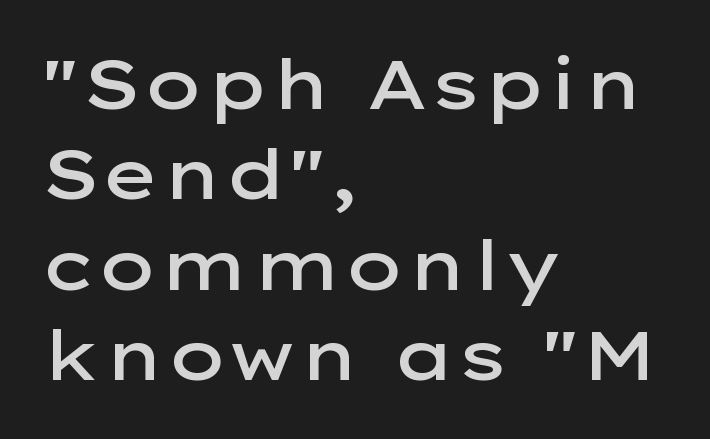
Q: Is the text bold? A: Semi-bold.
Q: Is the text italic (slanted)? A: No, it is upright.
Q: Is the typeface a serif or a sans-serif typeface? A: Sans-serif.
Q: Is the text underlined? A: No.
Q: How is the paragraph aligned? A: Left-aligned.
Q: Is the spacing between letters normal or unusually wide? A: Normal.
Q: Is the spacing between lines tight, normal or loose? A: Normal.
Q: Width (condensed, normal, or wide)? A: Wide.
Q: Stroke contrast? A: Low.
Q: x-height? A: Medium.
Q: Monospaced? A: No.
